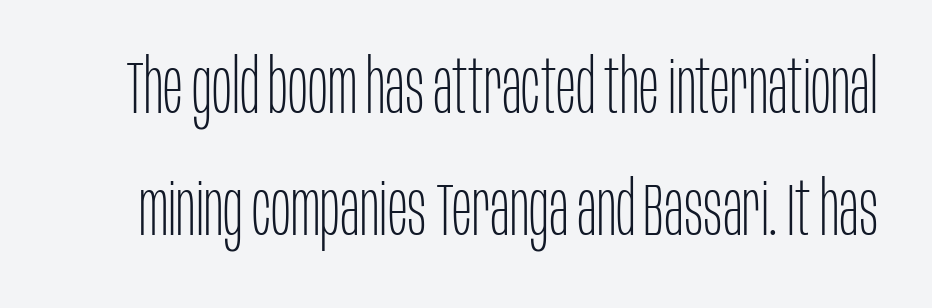
Here the glyphs are tracked normally, forming tight word shapes. The passage shown is not underscored anywhere. Each letter keeps its own natural width here, so spacing adapts to shape. Is this a sans? Yes — the strokes have no serifs. No chunkiness to these letters — they're not bold.
